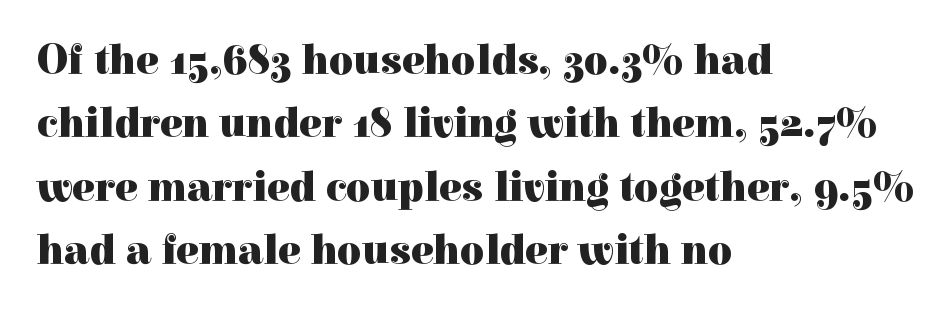
Q: Is the text bold? A: Yes.
Q: Is the text italic (slanted)? A: No, it is upright.
Q: Is the typeface a serif or a sans-serif typeface? A: Serif.
Q: Is the text underlined? A: No.
Q: How is the paragraph aligned? A: Left-aligned.
Q: Is the spacing between letters normal or unusually wide? A: Normal.
Q: Is the spacing between lines tight, normal or loose? A: Normal.
Q: Width (condensed, normal, or wide)? A: Normal.
Q: x-height? A: Medium.
Q: Monospaced? A: No.
